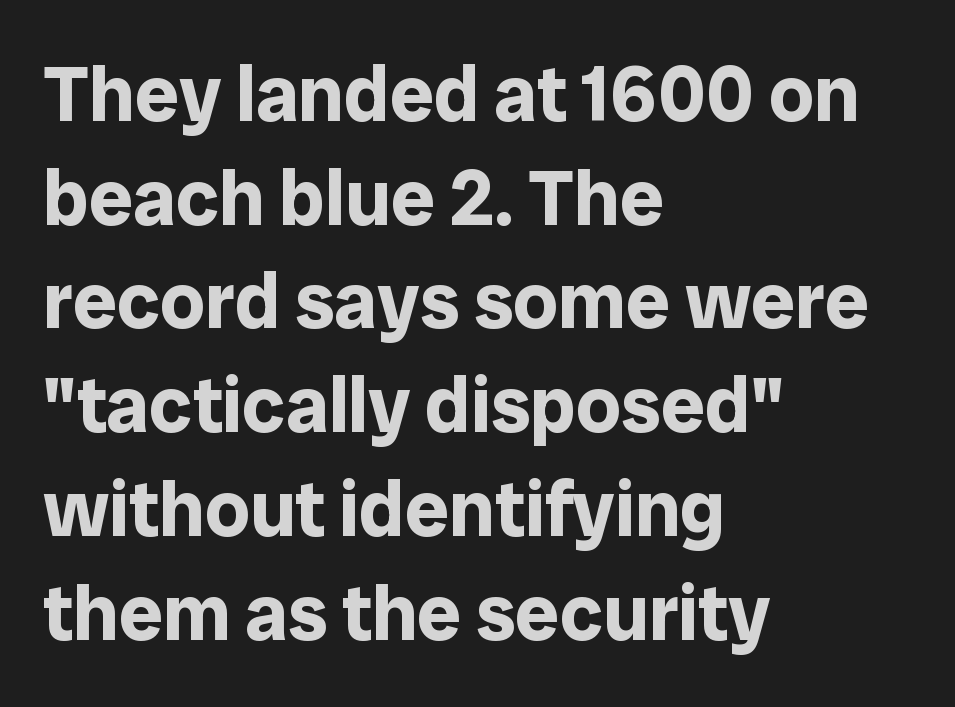
The rendering anchors every line to the left-hand side. No feet cap the strokes, marking this as sans-serif type. The passage shown is typed in a proportional face where columns would drift. Horizontal bands of white between lines are of average thickness.
